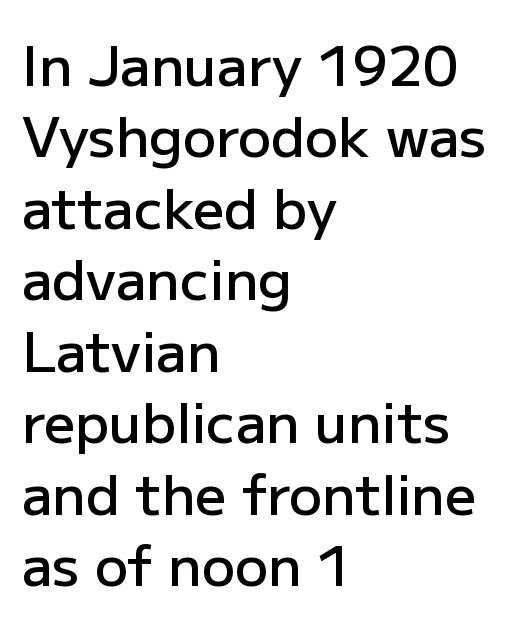
Line spacing here is normal. No extra tracking has been applied to these lines. The text was rendered using a sans face with plain stroke endings. Beneath every word, the page is bare. The type sits square on the baseline with zero lean. The strokes are fattened partway — semibold, not bold.
